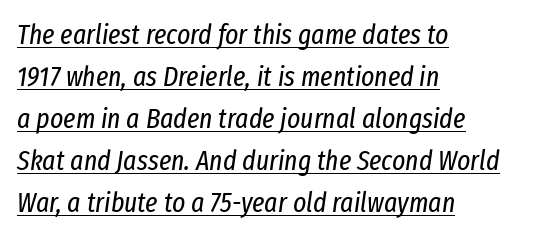
The image shows 28 px regular-weight, condensed type, italic (leaning right); set left-aligned, normal line spacing (1.5x), normal letter spacing, underlined; low stroke contrast and a medium x-height.
